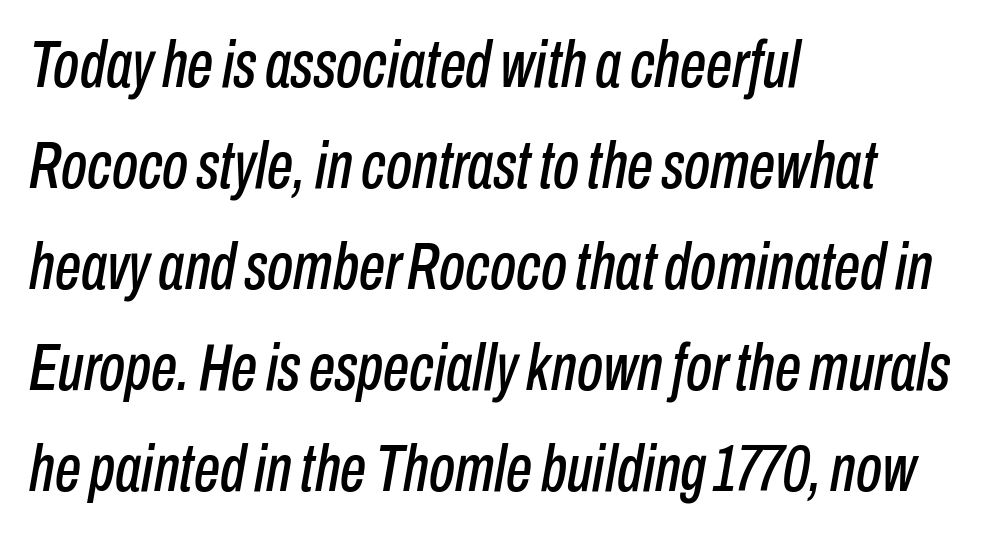
Q: Is the text italic (slanted)? A: Yes, it leans right by about 10 degrees.
Q: Is the text underlined? A: No.
Q: How is the paragraph aligned? A: Left-aligned.
Q: Is the spacing between letters normal or unusually wide? A: Normal.
Q: Is the spacing between lines tight, normal or loose? A: Normal.
Q: Width (condensed, normal, or wide)? A: Condensed.
Q: Stroke contrast? A: Low.
Q: x-height? A: Medium.
Q: Monospaced? A: No.
